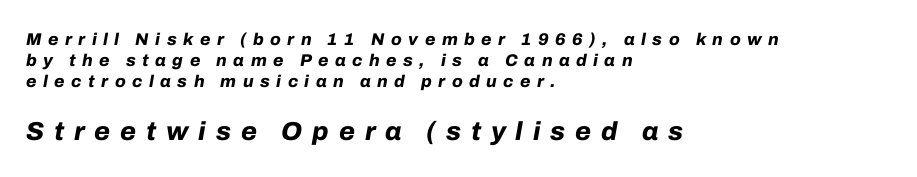
The image shows 26 px bold type, italic (leaning right); set left-aligned, normal line spacing (1.25x), unusually wide letter spacing (+0.38 em), not underlined; the second (bottom) block is 1.53x larger.
